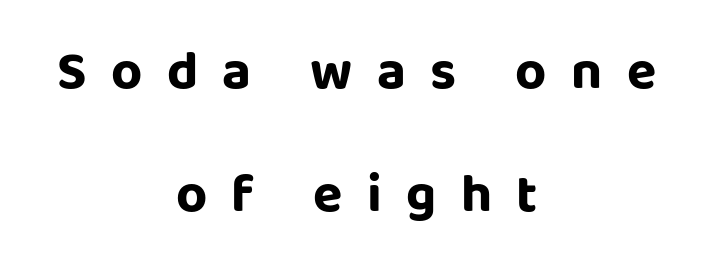
Here the glyphs are tracked loosely, breaking word shapes into spaced letters. Visually the block forms a symmetrical silhouette, jagged on both flanks. Style check: upright. Compared with an ordinary text face, these strokes are far heavier — a full bold. Do the characters align in a grid? No, the font is proportional. What's the leading like? Stretched, with rows far apart.
